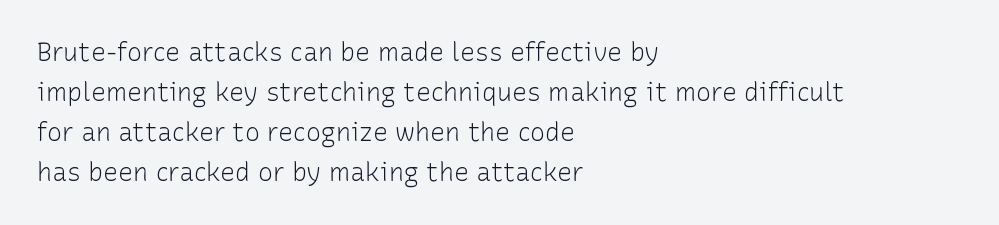
The image shows 25 px text type, upright; set left-aligned, normal line spacing (1.6x), normal letter spacing, not underlined.
